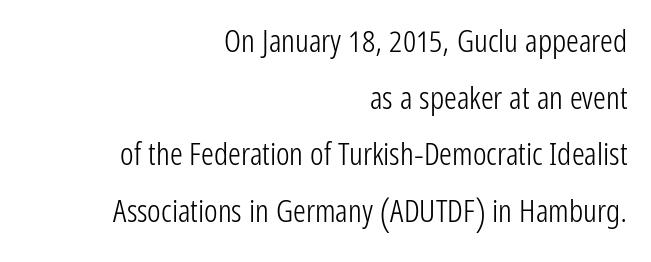
Here the glyphs are tracked normally, forming tight word shapes. Quick note: not italic, upright. The typeface chosen for these lines omits serifs. These lines are rendered in a variable-pitch font.
